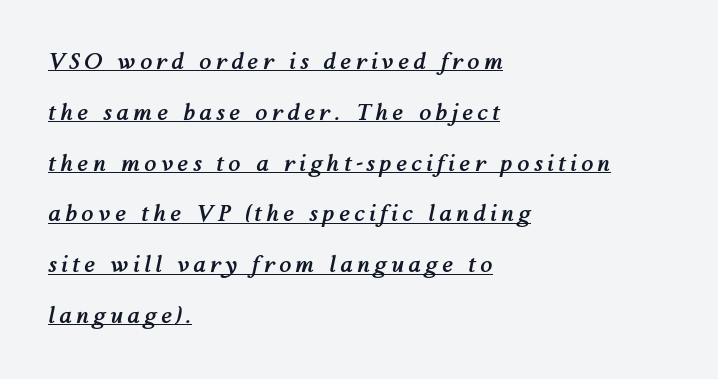
The image shows 22 px bold type, italic (leaning right); set left-aligned, loose line spacing (2.31x), unusually wide letter spacing (+0.2 em), underlined.
